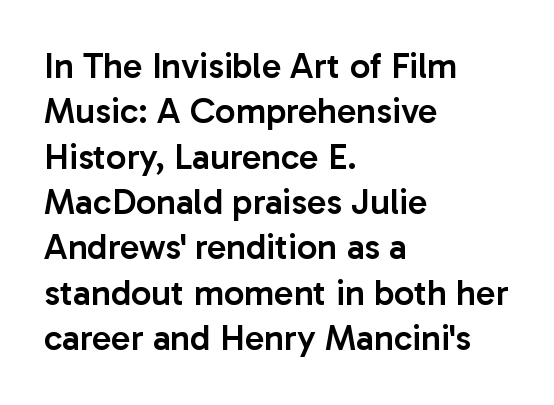
{"serif": "no", "italic": "no", "bold": "semi", "weight": "semibold", "width": "normal", "stroke_contrast": "low", "x_height": "medium", "monospaced": "no", "underline": "no", "align": "left", "line_spacing": "normal", "line_spacing_ratio": 1.26, "letter_spacing": "normal", "letter_spacing_em": 0.0, "glyph_px": 36}
